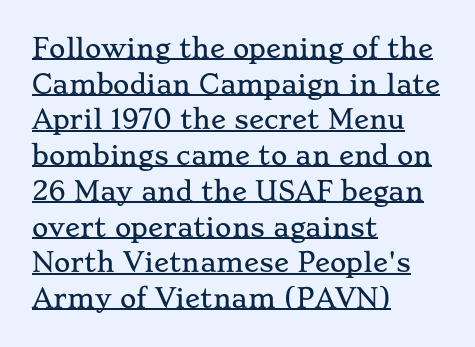
Q: Is the text italic (slanted)? A: No, it is upright.
Q: Is the text underlined? A: Yes.
Q: How is the paragraph aligned? A: Left-aligned.
Q: Is the spacing between letters normal or unusually wide? A: Normal.
Q: Is the spacing between lines tight, normal or loose? A: Normal.
